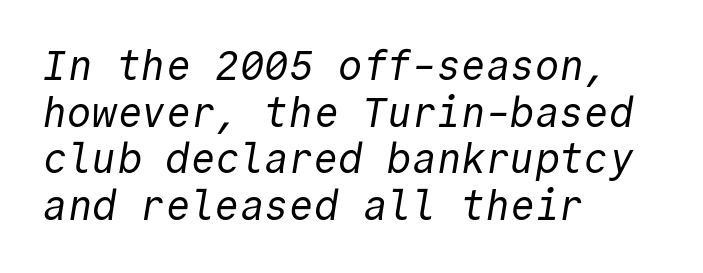
Are there feet on the stems? There aren't — it's a sans. The lines are packed closely together with very little leading. Nobody touched the tracking dial on this one. This reads as an unemphasized weight, regular at the heaviest.
